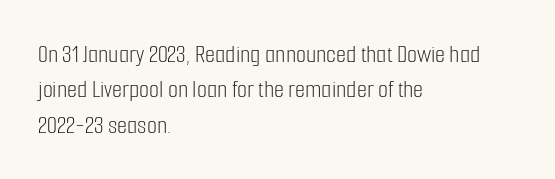
The image shows 26 px text type, upright; set left-aligned, normal line spacing (1.36x), normal letter spacing, not underlined.
